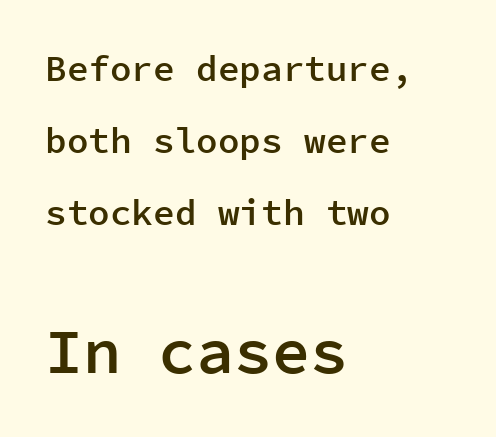
Q: Is the text bold? A: Semi-bold.
Q: Is the text italic (slanted)? A: No, it is upright.
Q: Is the typeface a serif or a sans-serif typeface? A: Sans-serif.
Q: Is the text underlined? A: No.
Q: How is the paragraph aligned? A: Left-aligned.
Q: Is the spacing between letters normal or unusually wide? A: Normal.
Q: Is the spacing between lines tight, normal or loose? A: Loose.
Q: Which block of text is set in a larger size, the first (top) or the second (bottom)? A: The second (bottom) one.
Q: Width (condensed, normal, or wide)? A: Normal.
Q: Stroke contrast? A: Low.
Q: x-height? A: Medium.
Q: Monospaced? A: Yes.
